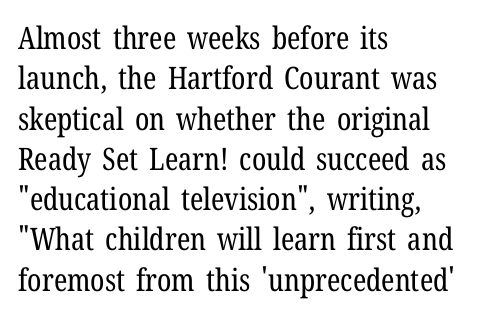
The image shows 31 px regular-weight, condensed serif type, upright; set left-aligned, normal line spacing (1.3x), normal letter spacing, not underlined; low stroke contrast and a medium x-height.
